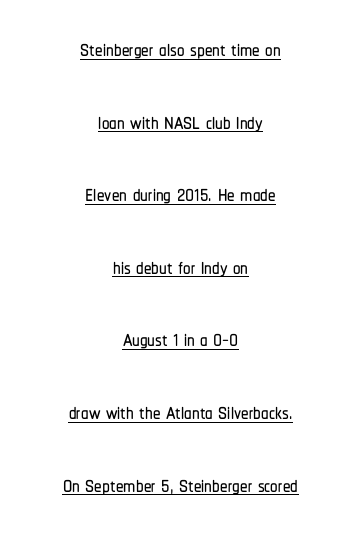
The rendering uses natural spacing where letterforms have individual widths. The letters stand straight up with perfectly vertical stems. Baseline-to-baseline distance is far greater than the letter height. Each letter's strokes conclude bluntly, with no projecting serifs. Caption: multi-line text, centered on the measure. The passage shown has conventional tracking throughout.
